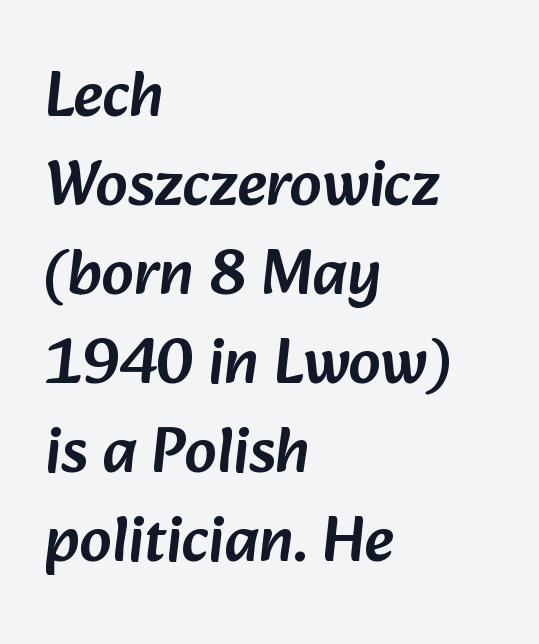
{"serif": "no", "width": "normal", "stroke_contrast": "low", "x_height": "medium", "monospaced": "no", "underline": "no", "align": "left", "line_spacing": "normal", "line_spacing_ratio": 1.39, "letter_spacing": "normal", "letter_spacing_em": 0.0, "glyph_px": 64}
